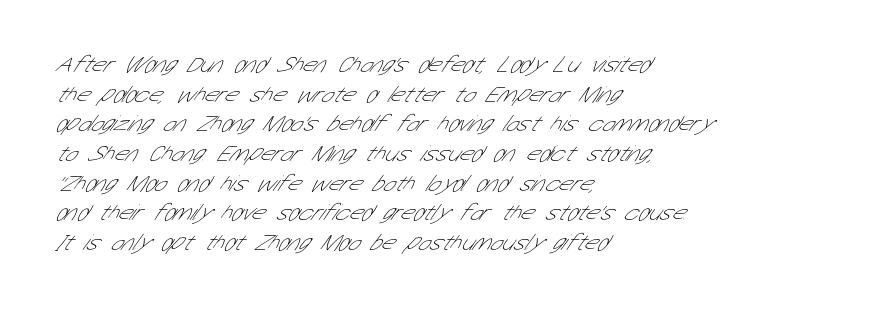
Q: Is the text bold? A: No.
Q: Is the text underlined? A: No.
Q: How is the paragraph aligned? A: Left-aligned.
Q: Is the spacing between letters normal or unusually wide? A: Normal.
Q: Is the spacing between lines tight, normal or loose? A: Normal.
